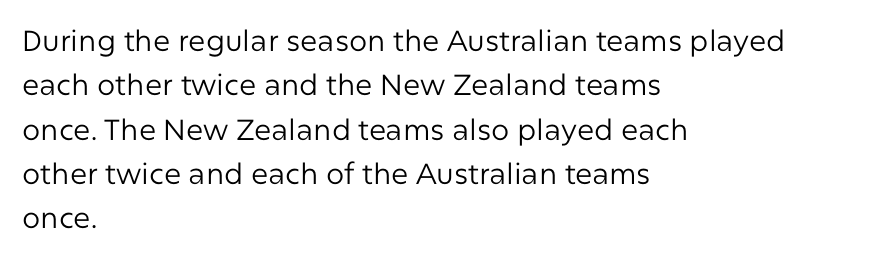
The image shows 29 px regular-weight sans-serif type, upright; set left-aligned, normal line spacing (1.53x), normal letter spacing, not underlined; low stroke contrast and a medium x-height.
